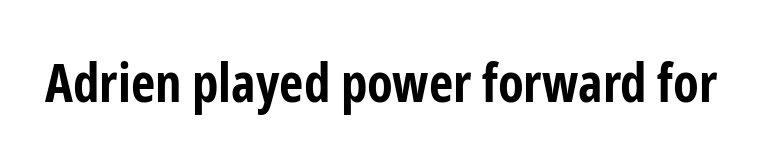
Q: Is the text bold? A: Yes.
Q: Is the text italic (slanted)? A: No, it is upright.
Q: Is the typeface a serif or a sans-serif typeface? A: Sans-serif.
Q: Is the text underlined? A: No.
Q: Is the spacing between letters normal or unusually wide? A: Normal.
Q: Width (condensed, normal, or wide)? A: Condensed.
Q: Stroke contrast? A: Low.
Q: x-height? A: Medium.
Q: Monospaced? A: No.
